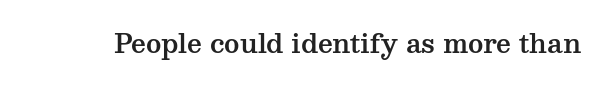
The image shows 26 px text type, upright; set normal letter spacing, not underlined.
